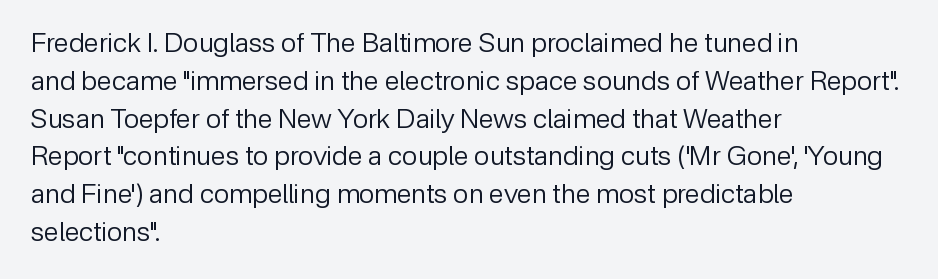
{"italic": "no", "bold": "no", "underline": "no", "align": "left", "line_spacing": "normal", "line_spacing_ratio": 1.4, "letter_spacing": "normal", "letter_spacing_em": 0.0, "glyph_px": 27}
